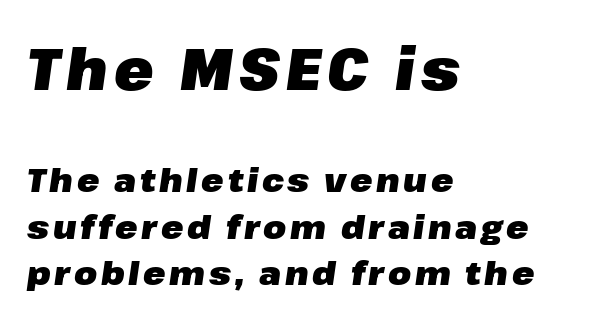
Q: Is the text bold? A: Yes.
Q: Is the text italic (slanted)? A: Yes, it leans right by about 8 degrees.
Q: Is the text underlined? A: No.
Q: How is the paragraph aligned? A: Left-aligned.
Q: Is the spacing between lines tight, normal or loose? A: Normal.
Q: Which block of text is set in a larger size, the first (top) or the second (bottom)? A: The first (top) one.
Q: Width (condensed, normal, or wide)? A: Normal.
Q: Stroke contrast? A: Low.
Q: x-height? A: Medium.
Q: Monospaced? A: No.
